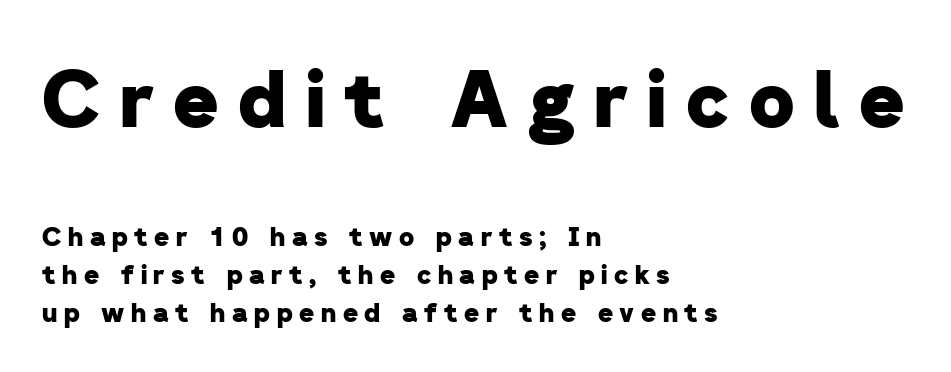
Q: Is the text bold? A: Yes.
Q: Is the typeface a serif or a sans-serif typeface? A: Sans-serif.
Q: Is the text underlined? A: No.
Q: How is the paragraph aligned? A: Left-aligned.
Q: Is the spacing between letters normal or unusually wide? A: Unusually wide.
Q: Is the spacing between lines tight, normal or loose? A: Normal.
Q: Which block of text is set in a larger size, the first (top) or the second (bottom)? A: The first (top) one.
Q: Width (condensed, normal, or wide)? A: Normal.
Q: Stroke contrast? A: Low.
Q: x-height? A: Medium.
Q: Monospaced? A: No.
